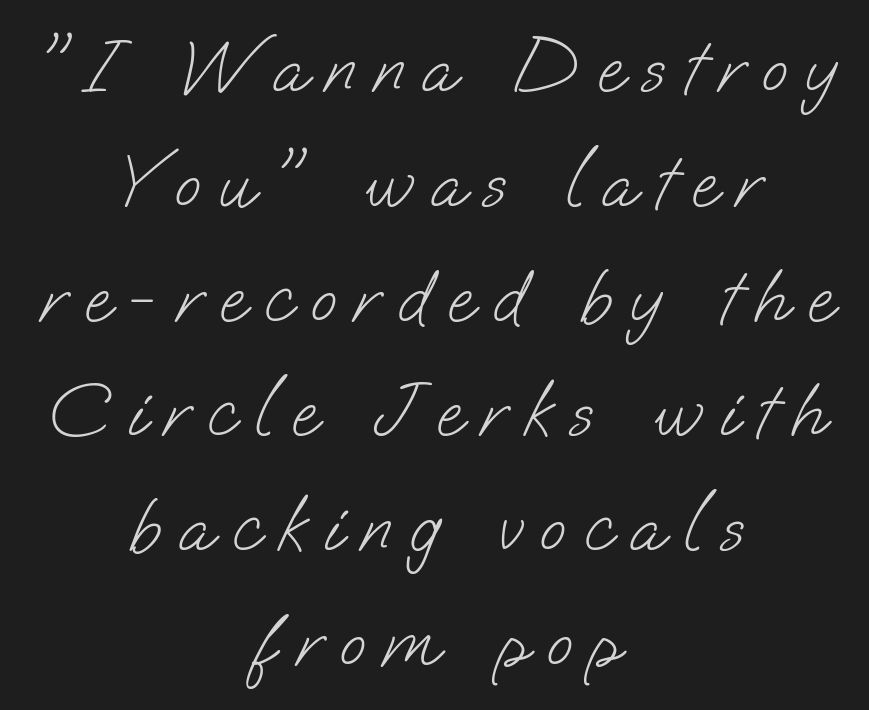
This sample keeps an unexceptional amount of space between lines. You could only call the tracking loose — the letters float apart. Unmarked baselines from the first word to the last. The glyphs in this specimen are sans serif. Typeset on center — no edge is straight.
